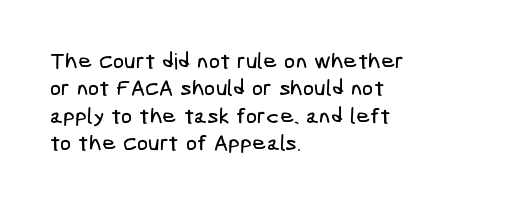
{"underline": "no", "align": "left", "line_spacing": "normal", "line_spacing_ratio": 1.25, "letter_spacing": "normal", "letter_spacing_em": 0.0, "glyph_px": 22}
